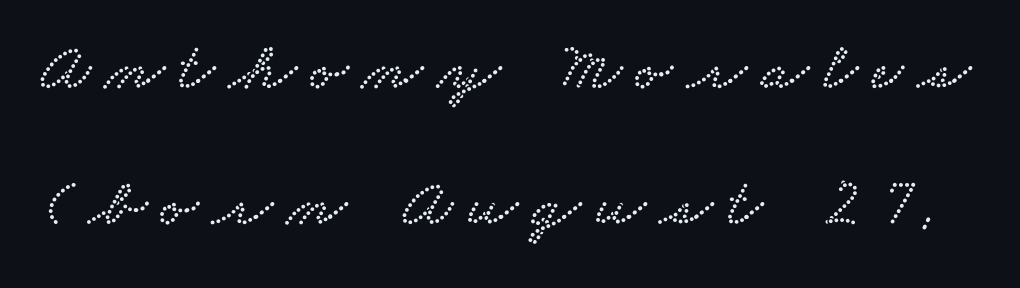
The image shows 69 px wide serif type; set loose line spacing (1.97x), unusually wide letter spacing (+0.21 em), not underlined; low stroke contrast and a small x-height.
